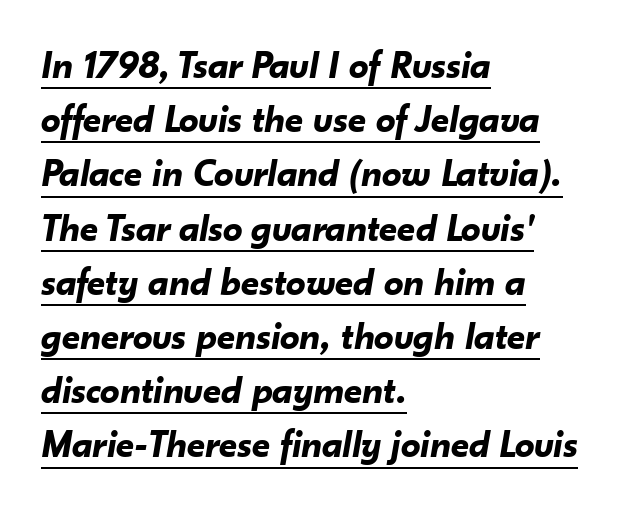
The image shows 39 px bold type, italic (leaning right); set left-aligned, normal line spacing (1.39x), normal letter spacing, underlined; low stroke contrast and a small x-height.
